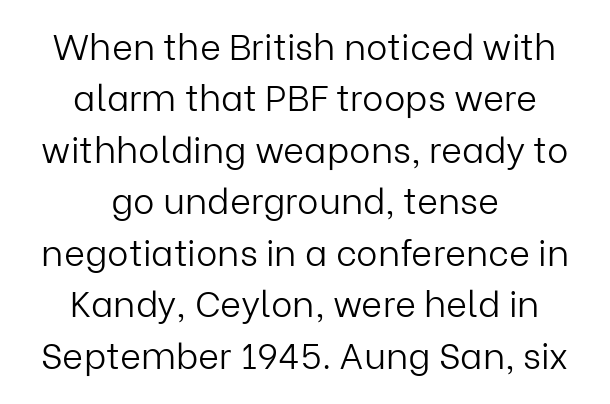
Q: Is the text bold? A: No.
Q: Is the text italic (slanted)? A: No, it is upright.
Q: Is the typeface a serif or a sans-serif typeface? A: Sans-serif.
Q: Is the text underlined? A: No.
Q: How is the paragraph aligned? A: Centered.
Q: Is the spacing between letters normal or unusually wide? A: Normal.
Q: Is the spacing between lines tight, normal or loose? A: Normal.
Q: Width (condensed, normal, or wide)? A: Normal.
Q: Stroke contrast? A: Low.
Q: x-height? A: Medium.
Q: Monospaced? A: No.
